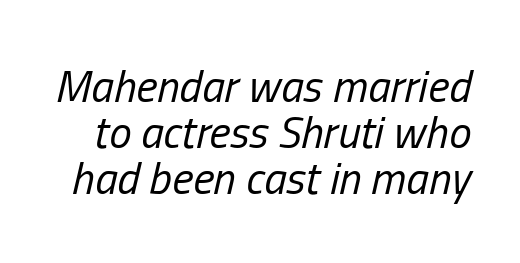
The image shows 45 px regular-weight, condensed type, italic (leaning right); set tight line spacing (1.02x), normal letter spacing, not underlined; low stroke contrast and a medium x-height.
